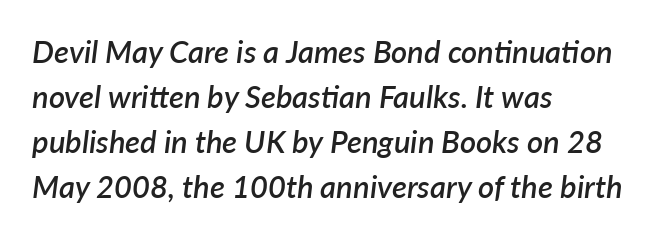
Q: Is the text bold? A: Semi-bold.
Q: Is the text italic (slanted)? A: Yes, it leans right by about 7 degrees.
Q: Is the text underlined? A: No.
Q: How is the paragraph aligned? A: Left-aligned.
Q: Is the spacing between letters normal or unusually wide? A: Normal.
Q: Is the spacing between lines tight, normal or loose? A: Normal.
Q: Width (condensed, normal, or wide)? A: Normal.
Q: Stroke contrast? A: Low.
Q: x-height? A: Medium.
Q: Monospaced? A: No.
